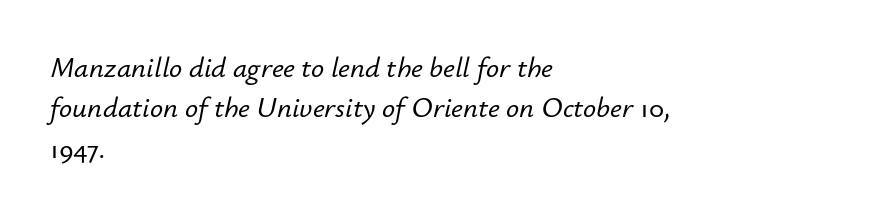
{"italic": "yes", "lean": "right", "slant_degrees": 12, "width": "normal", "stroke_contrast": "low", "x_height": "small", "monospaced": "no", "underline": "no", "align": "left", "line_spacing": "normal", "line_spacing_ratio": 1.39, "letter_spacing": "normal", "letter_spacing_em": 0.0, "glyph_px": 29}
